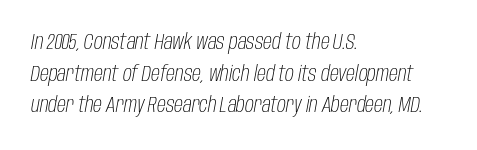
The image shows 22 px text type, italic (leaning right); set left-aligned, normal line spacing (1.44x), normal letter spacing, not underlined.
